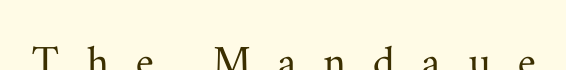
The image shows 54 px wide serif type, upright; set unusually wide letter spacing (+0.49 em), not underlined; medium stroke contrast and a small x-height.
